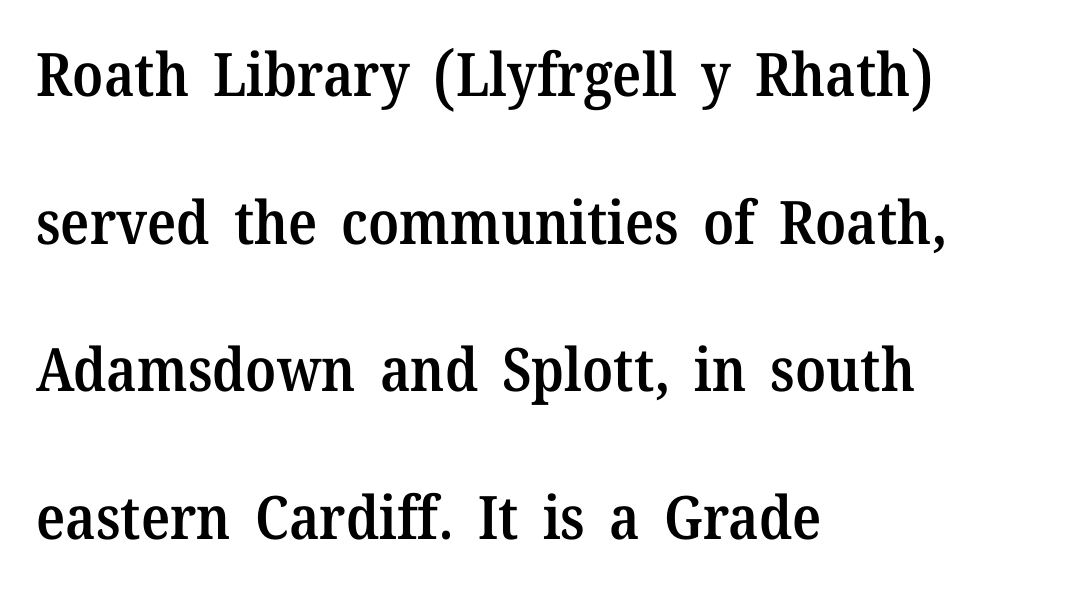
Q: Is the text bold? A: Semi-bold.
Q: Is the text italic (slanted)? A: No, it is upright.
Q: Is the typeface a serif or a sans-serif typeface? A: Serif.
Q: Is the text underlined? A: No.
Q: How is the paragraph aligned? A: Left-aligned.
Q: Is the spacing between letters normal or unusually wide? A: Normal.
Q: Is the spacing between lines tight, normal or loose? A: Loose.
Q: Width (condensed, normal, or wide)? A: Normal.
Q: Stroke contrast? A: Medium.
Q: x-height? A: Medium.
Q: Monospaced? A: No.
